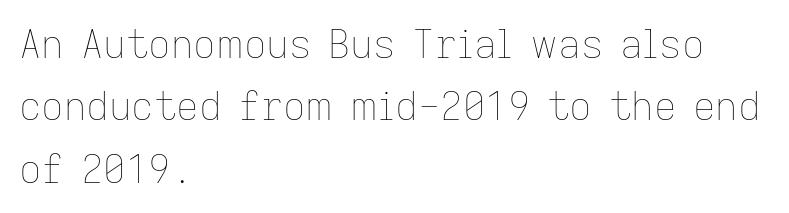
The image shows 39 px thin type, upright; set left-aligned, normal line spacing (1.6x), normal letter spacing, not underlined; low stroke contrast and a medium x-height.
